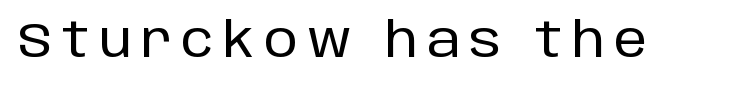
The image shows 48 px sans-serif type, upright; set unusually wide letter spacing (+0.2 em), not underlined; low stroke contrast and a large x-height.
